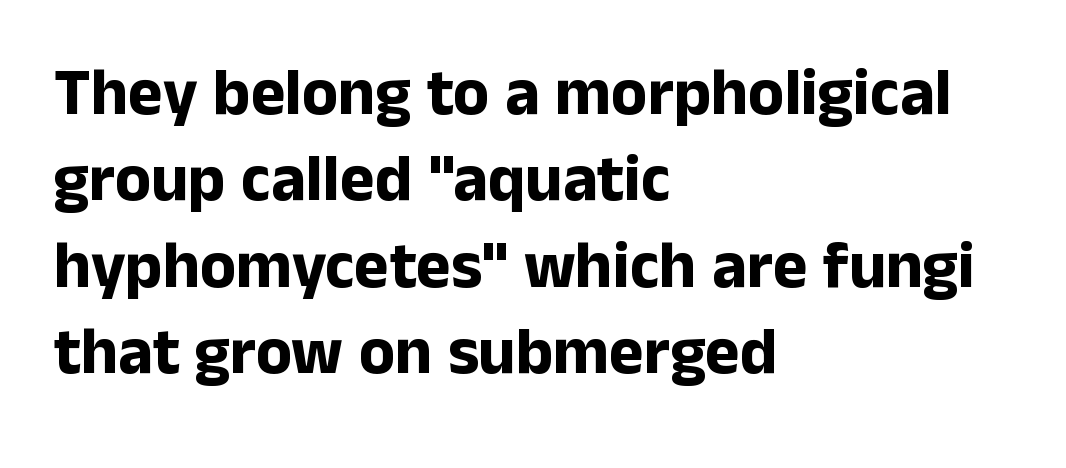
Q: Is the text bold? A: Yes.
Q: Is the text italic (slanted)? A: No, it is upright.
Q: Is the typeface a serif or a sans-serif typeface? A: Sans-serif.
Q: Is the text underlined? A: No.
Q: How is the paragraph aligned? A: Left-aligned.
Q: Is the spacing between letters normal or unusually wide? A: Normal.
Q: Is the spacing between lines tight, normal or loose? A: Normal.
Q: Width (condensed, normal, or wide)? A: Normal.
Q: Stroke contrast? A: Low.
Q: x-height? A: Medium.
Q: Monospaced? A: No.
